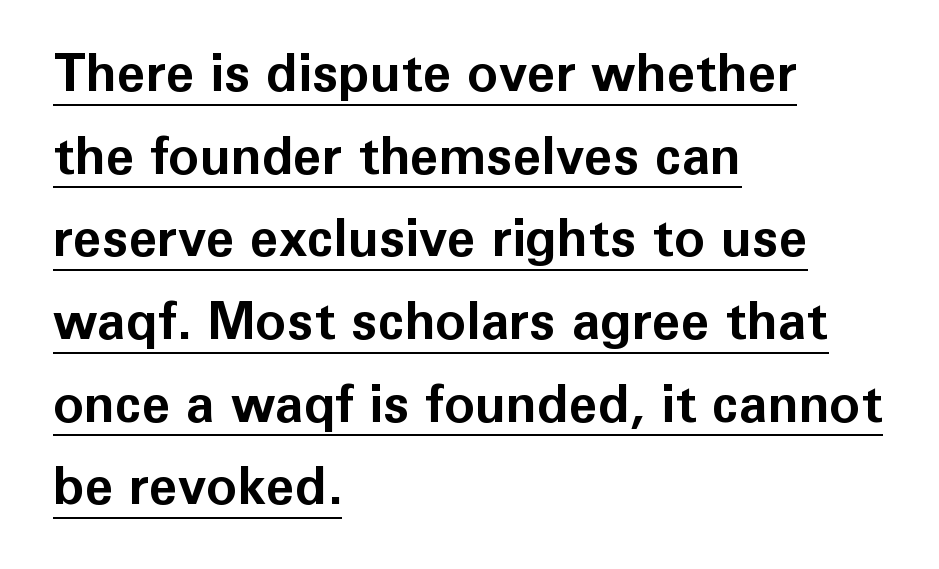
Q: Is the text bold? A: Yes.
Q: Is the text italic (slanted)? A: No, it is upright.
Q: Is the typeface a serif or a sans-serif typeface? A: Sans-serif.
Q: Is the text underlined? A: Yes.
Q: How is the paragraph aligned? A: Left-aligned.
Q: Is the spacing between letters normal or unusually wide? A: Normal.
Q: Is the spacing between lines tight, normal or loose? A: Normal.
Q: Width (condensed, normal, or wide)? A: Normal.
Q: Stroke contrast? A: Low.
Q: x-height? A: Medium.
Q: Monospaced? A: No.
